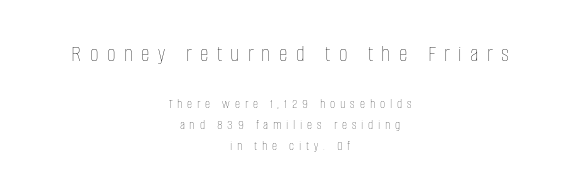
{"italic": "no", "bold": "no", "underline": "no", "align": "center", "line_spacing": "normal", "line_spacing_ratio": 1.52, "letter_spacing": "wide", "letter_spacing_em": 0.35, "larger_block": "first", "size_ratio": 1.71, "glyph_px": 24}
